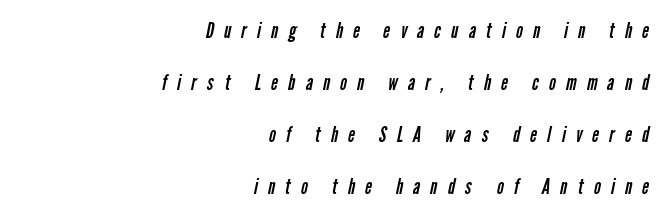
{"bold": "no", "underline": "no", "align": "right", "line_spacing": "loose", "line_spacing_ratio": 2.48, "letter_spacing": "wide", "letter_spacing_em": 0.49, "glyph_px": 21}
